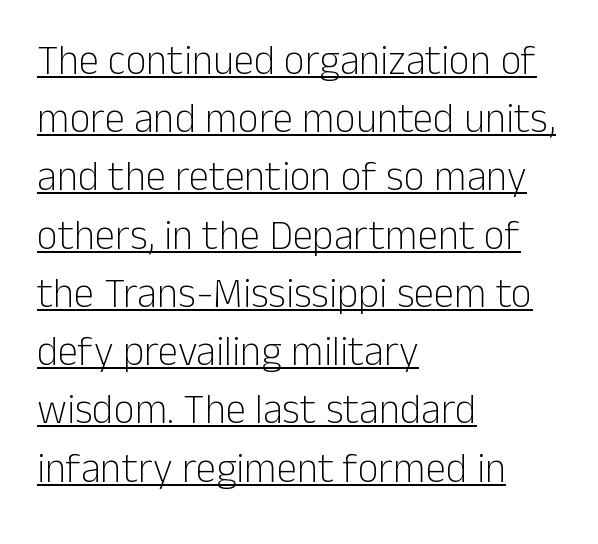
The image shows 41 px light sans-serif type, upright; set left-aligned, normal line spacing (1.42x), normal letter spacing, underlined; low stroke contrast and a medium x-height.
